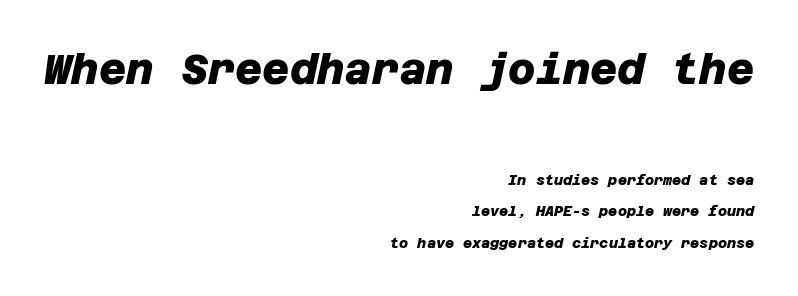
{"serif": "no", "bold": "yes", "weight": "heavy", "width": "normal", "stroke_contrast": "low", "x_height": "large", "underline": "no", "align": "right", "line_spacing": "loose", "line_spacing_ratio": 2.23, "letter_spacing": "normal", "letter_spacing_em": 0.0, "larger_block": "first", "size_ratio": 3.0, "glyph_px": 42}
